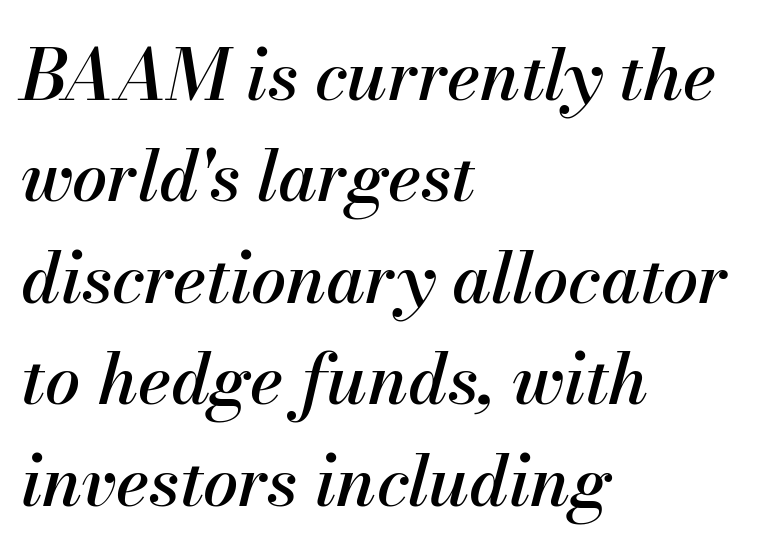
The baseline area is clear. All the whitespace from short lines collects on the right. The rows are spaced the way most documents space them. The font's italic variant was chosen for this text.
